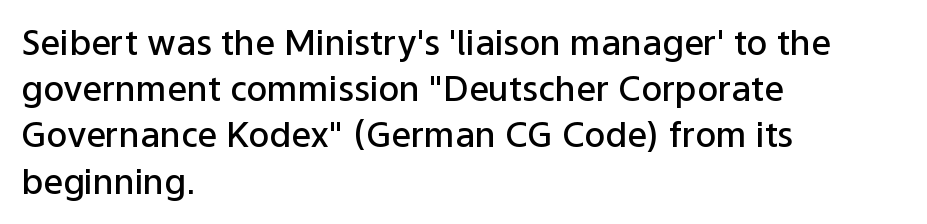
{"serif": "no", "italic": "no", "bold": "semi", "weight": "semibold", "width": "normal", "stroke_contrast": "low", "x_height": "medium", "monospaced": "no", "underline": "no", "align": "left", "line_spacing": "normal", "line_spacing_ratio": 1.32, "letter_spacing": "normal", "letter_spacing_em": 0.0, "glyph_px": 35}
